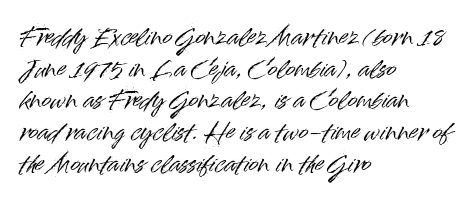
The tracking reads as untouched default to a designer's eye. A clean baseline with only descenders dipping below it. The designer left line spacing at the default. The lines are quadded left.
